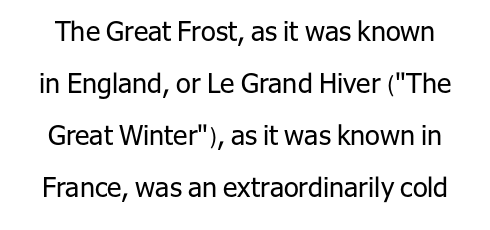
The image shows 27 px text type, upright; set loose line spacing (1.92x), normal letter spacing, not underlined.
